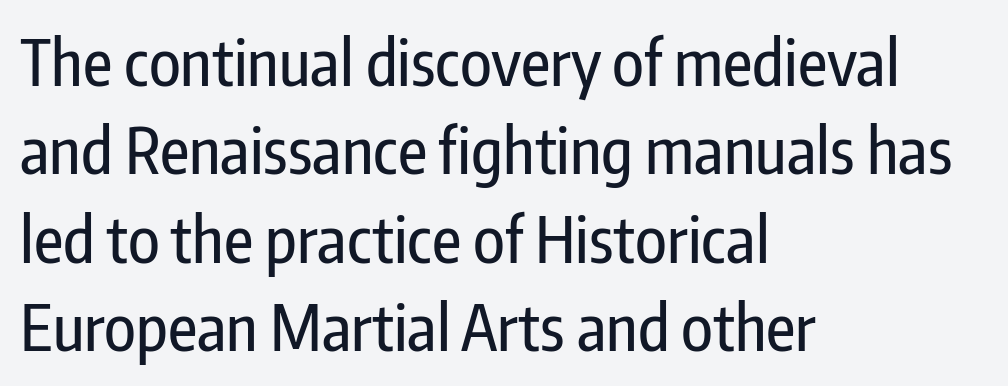
In terms of leading, this rendering sits right in the middle. Each row of text sits above clean, open space. Classification — sans serif. A student would call this left alignment; a typographer would say flush left, rag right.
